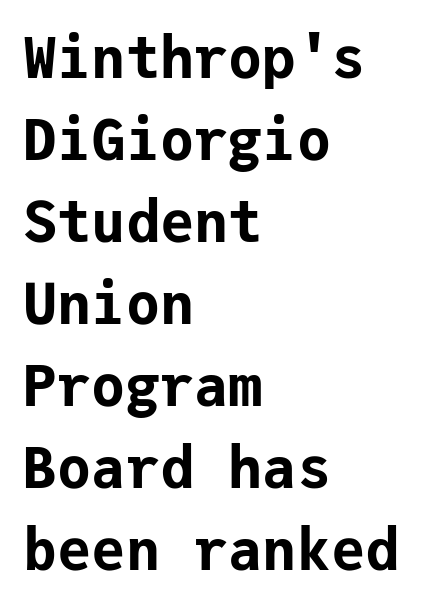
The image shows 57 px bold sans-serif type, upright, monospaced; set left-aligned, normal line spacing (1.44x), normal letter spacing, not underlined; low stroke contrast and a medium x-height.
